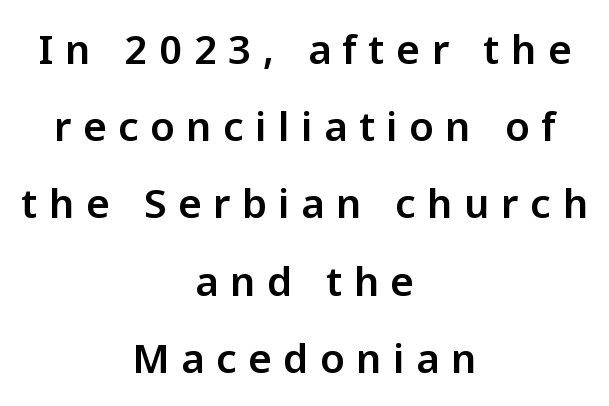
Think of a printed novel: that variable character pitch is what you see here. These lines have a slow, spaced-out rhythm from letter to letter. The space directly below the letters is spotless. Grotesque or geometric, the face here clearly has no serifs. Posture: vertical.
